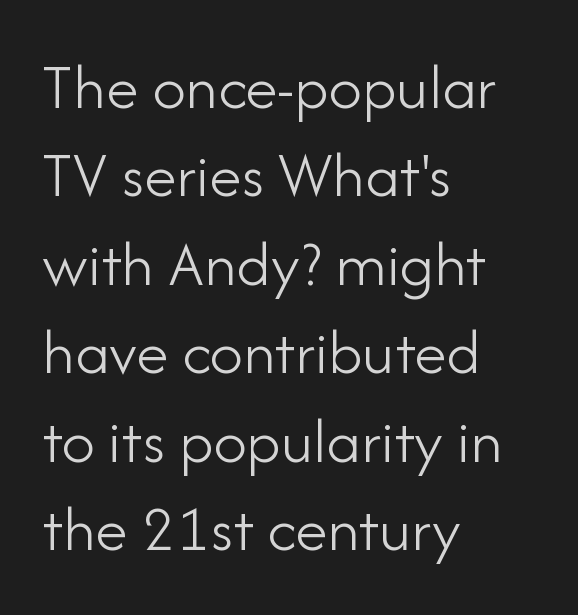
Q: Is the text bold? A: No.
Q: Is the text italic (slanted)? A: No, it is upright.
Q: Is the typeface a serif or a sans-serif typeface? A: Sans-serif.
Q: Is the text underlined? A: No.
Q: How is the paragraph aligned? A: Left-aligned.
Q: Is the spacing between letters normal or unusually wide? A: Normal.
Q: Is the spacing between lines tight, normal or loose? A: Normal.
Q: Width (condensed, normal, or wide)? A: Normal.
Q: Stroke contrast? A: Low.
Q: x-height? A: Small.
Q: Monospaced? A: No.
